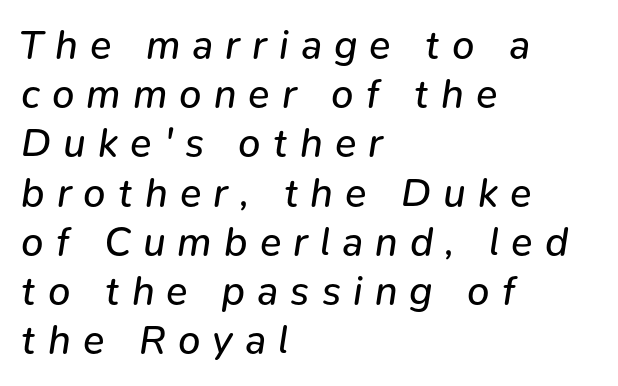
The image shows 40 px regular-weight type, italic (leaning right); set left-aligned, line spacing 1.23x, unusually wide letter spacing (+0.3 em), not underlined; low stroke contrast and a medium x-height.
